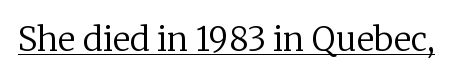
{"serif": "yes", "italic": "no", "bold": "no", "weight": "regular", "width": "normal", "stroke_contrast": "low", "x_height": "medium", "monospaced": "no", "underline": "yes", "letter_spacing": "normal", "letter_spacing_em": 0.0, "glyph_px": 33}
